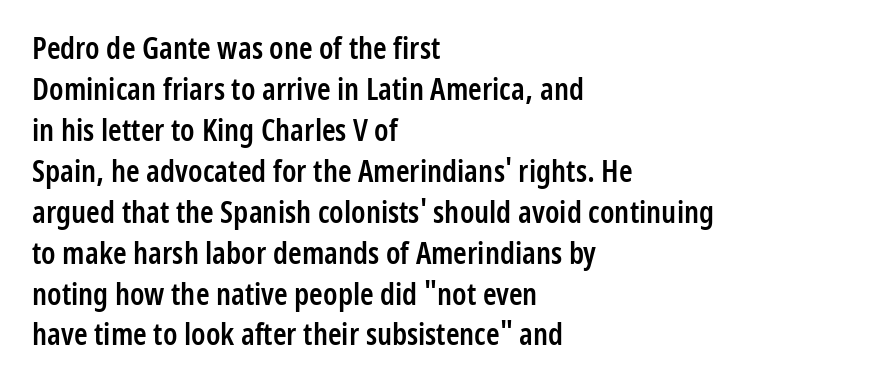
{"serif": "no", "italic": "no", "bold": "semi", "weight": "semibold", "width": "condensed", "stroke_contrast": "low", "x_height": "medium", "monospaced": "no", "underline": "no", "align": "left", "line_spacing": "normal", "line_spacing_ratio": 1.32, "letter_spacing": "normal", "letter_spacing_em": 0.0, "glyph_px": 31}
